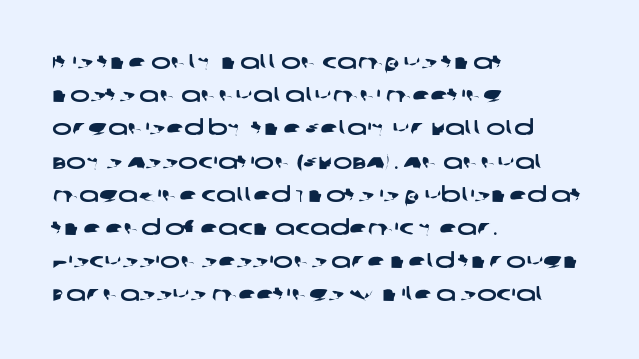
Q: Is the text underlined? A: No.
Q: How is the paragraph aligned? A: Left-aligned.
Q: Is the spacing between letters normal or unusually wide? A: Normal.
Q: Is the spacing between lines tight, normal or loose? A: Normal.
